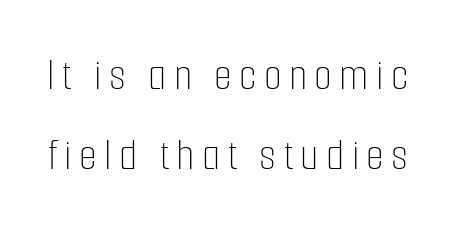
The image shows 46 px thin, condensed type, upright; set line spacing 1.73x, not underlined; low stroke contrast and a medium x-height.
